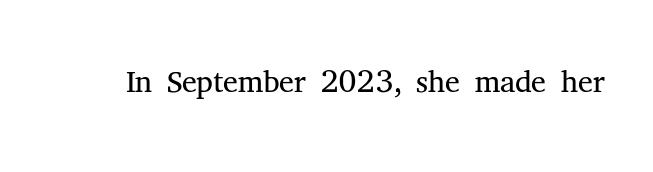
{"serif": "yes", "italic": "no", "bold": "no", "weight": "light", "width": "normal", "stroke_contrast": "medium", "x_height": "medium", "monospaced": "no", "underline": "no", "letter_spacing": "normal", "letter_spacing_em": 0.0, "glyph_px": 46}
